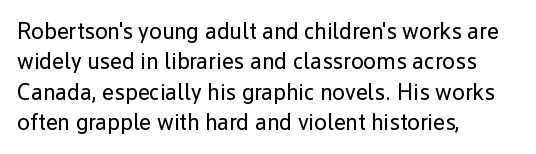
The image shows 23 px text type, upright; set left-aligned, normal line spacing (1.32x), normal letter spacing, not underlined.
